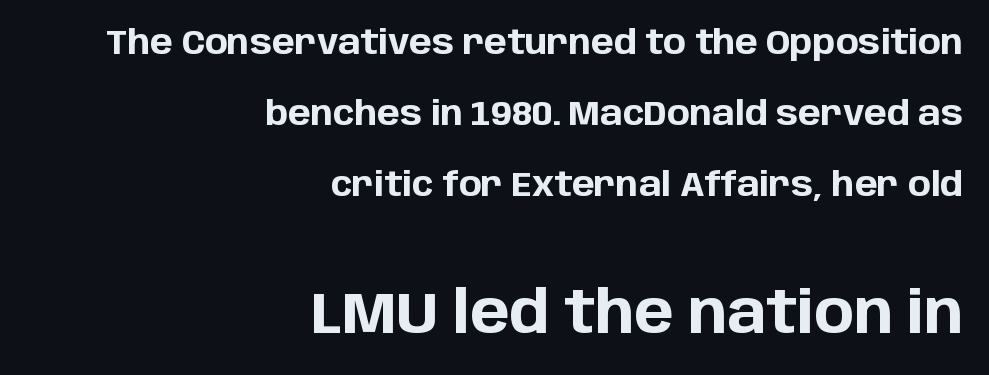
Q: Is the text bold? A: Yes.
Q: Is the text italic (slanted)? A: No, it is upright.
Q: Is the typeface a serif or a sans-serif typeface? A: Sans-serif.
Q: Is the text underlined? A: No.
Q: How is the paragraph aligned? A: Right-aligned.
Q: Is the spacing between letters normal or unusually wide? A: Normal.
Q: Is the spacing between lines tight, normal or loose? A: Loose.
Q: Which block of text is set in a larger size, the first (top) or the second (bottom)? A: The second (bottom) one.
Q: Width (condensed, normal, or wide)? A: Normal.
Q: Stroke contrast? A: Low.
Q: x-height? A: Large.
Q: Monospaced? A: No.
